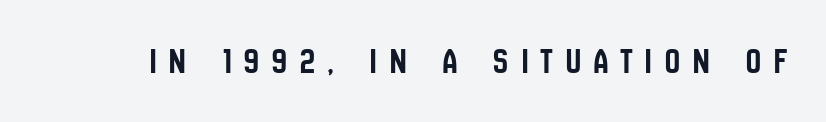
The image shows 37 px condensed sans-serif type, upright; set unusually wide letter spacing (+0.36 em), not underlined; low stroke contrast and a large x-height.
